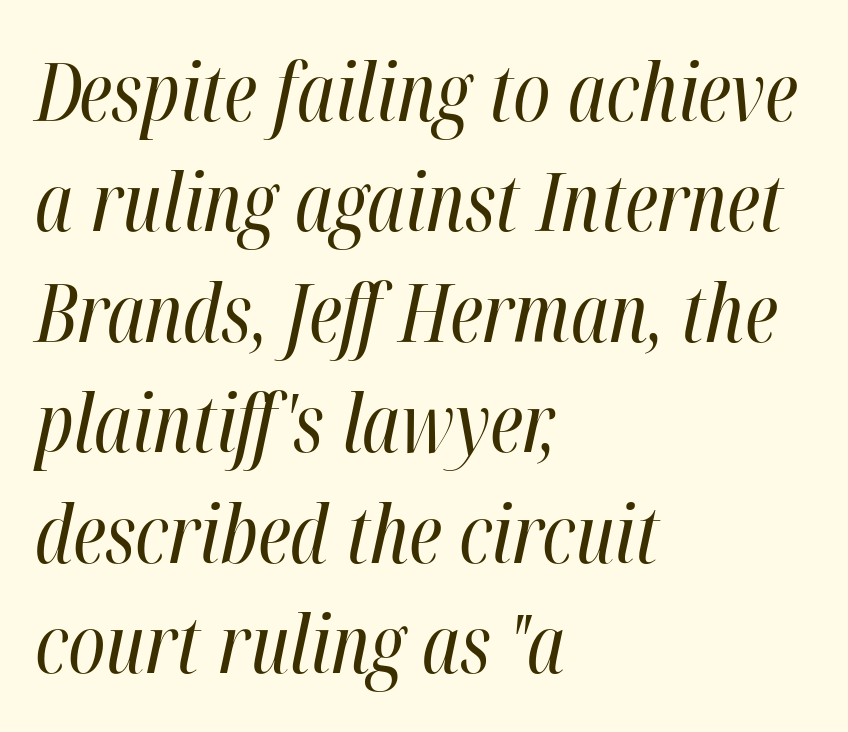
Does the leading feel generous? No, just average. Honestly, there is no underline to notice here at all. Yep, that's italic — everything's leaning. Stem width sits at or under what a default text font uses. The setting favours the left margin, as ordinary paragraphs usually do.
